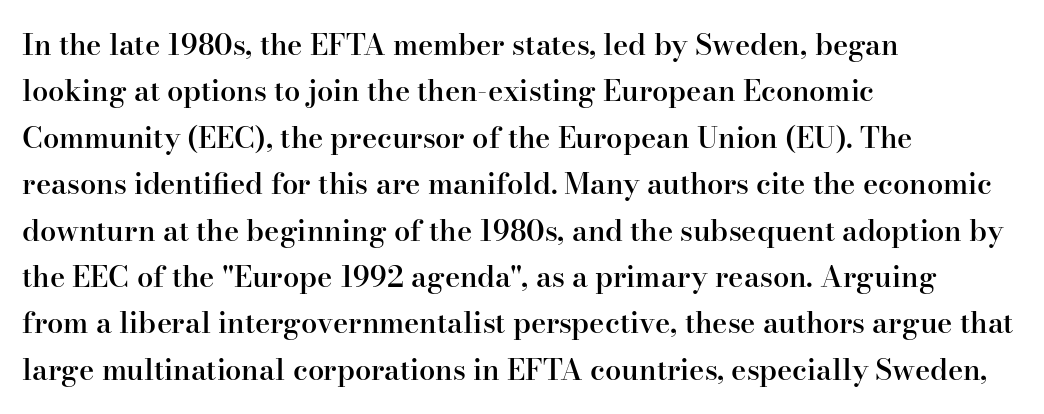
The image shows 29 px semibold serif type, upright; set left-aligned, normal line spacing (1.6x), normal letter spacing, not underlined; high stroke contrast and a small x-height.
